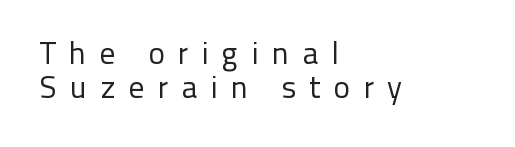
{"serif": "no", "italic": "no", "bold": "no", "weight": "regular", "width": "normal", "stroke_contrast": "low", "x_height": "medium", "monospaced": "no", "underline": "no", "align": "left", "line_spacing": "tight", "line_spacing_ratio": 1.11, "letter_spacing": "wide", "letter_spacing_em": 0.42, "glyph_px": 31}
